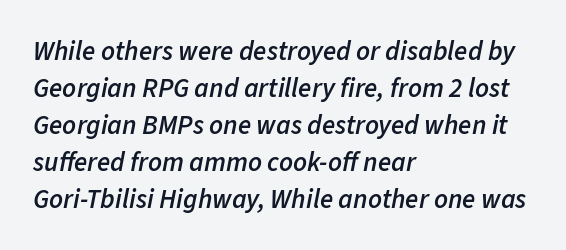
Q: Is the text bold? A: Semi-bold.
Q: Is the text italic (slanted)? A: Yes, it leans right by about 11 degrees.
Q: Is the text underlined? A: No.
Q: How is the paragraph aligned? A: Left-aligned.
Q: Is the spacing between letters normal or unusually wide? A: Normal.
Q: Is the spacing between lines tight, normal or loose? A: Normal.
